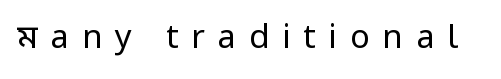
The image shows 33 px regular-weight, condensed sans-serif type, upright; set unusually wide letter spacing (+0.39 em), not underlined; low stroke contrast.
